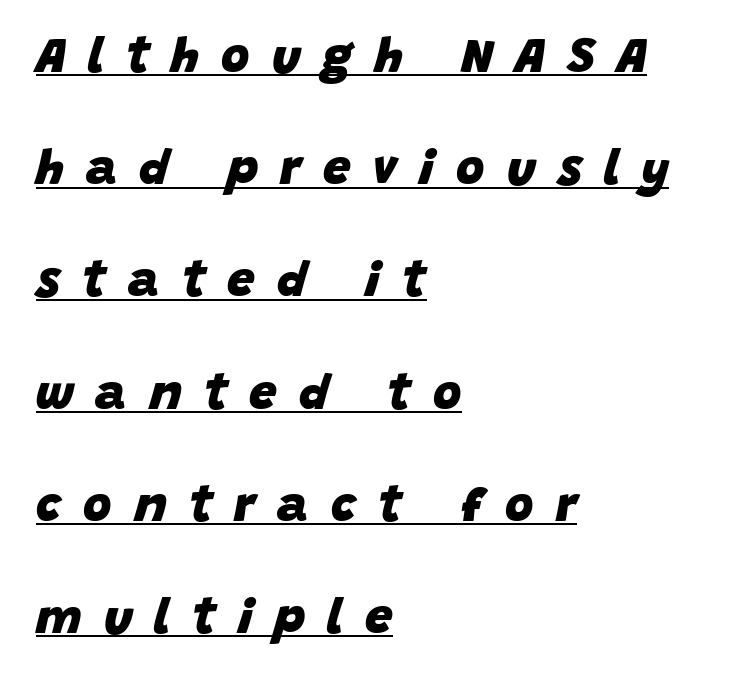
Q: Is the text bold? A: Yes.
Q: Is the text italic (slanted)? A: Yes, it leans right by about 15 degrees.
Q: Is the text underlined? A: Yes.
Q: How is the paragraph aligned? A: Left-aligned.
Q: Is the spacing between letters normal or unusually wide? A: Unusually wide.
Q: Is the spacing between lines tight, normal or loose? A: Loose.
Q: Width (condensed, normal, or wide)? A: Normal.
Q: Stroke contrast? A: Low.
Q: x-height? A: Large.
Q: Monospaced? A: No.
